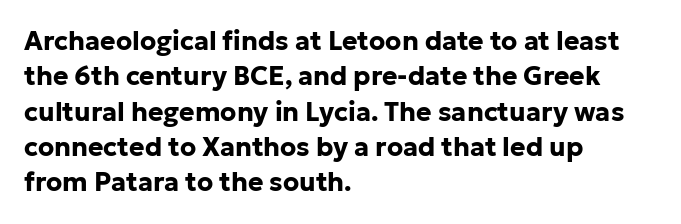
Q: Is the text bold? A: Yes.
Q: Is the text italic (slanted)? A: No, it is upright.
Q: Is the text underlined? A: No.
Q: How is the paragraph aligned? A: Left-aligned.
Q: Is the spacing between letters normal or unusually wide? A: Normal.
Q: Is the spacing between lines tight, normal or loose? A: Normal.
